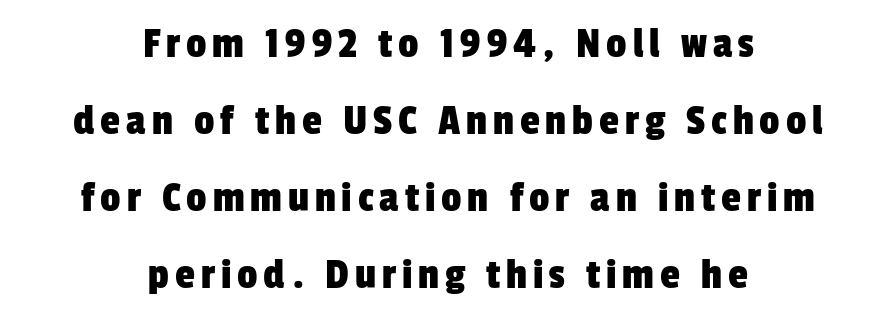
The passage shown is typeset with a sans-serif family. The passage shown is typed in a proportional face where columns would drift. Each row of text sits above clean, open space. The lines are quadded center.
